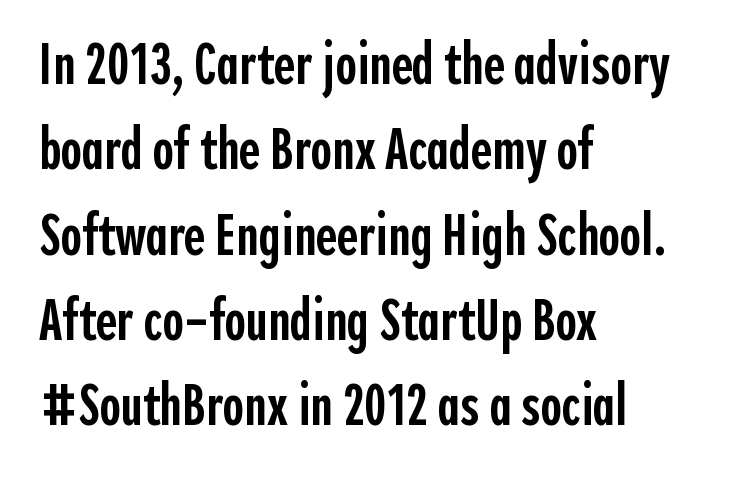
The image shows 58 px semibold, condensed sans-serif type, upright; set left-aligned, normal line spacing (1.47x), normal letter spacing, not underlined; a medium x-height.
